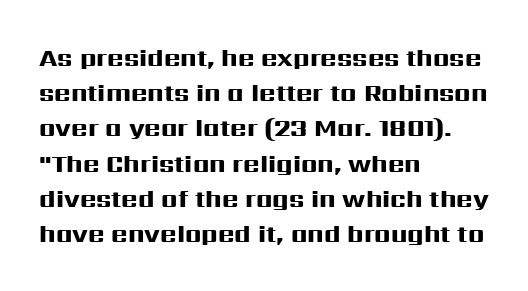
Q: Is the text bold? A: Yes.
Q: Is the text italic (slanted)? A: No, it is upright.
Q: Is the text underlined? A: No.
Q: How is the paragraph aligned? A: Left-aligned.
Q: Is the spacing between letters normal or unusually wide? A: Normal.
Q: Is the spacing between lines tight, normal or loose? A: Normal.
